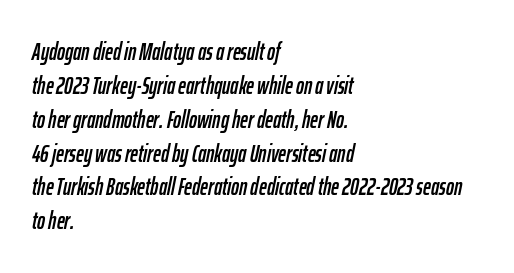
This sample keeps an unexceptional amount of space between lines. This rendering leaves character spacing at its baseline value. A classic flush-left, rag-right setting is used for this passage. The space directly below the letters is spotless. If you drew a line through each stem, it would be angled.
